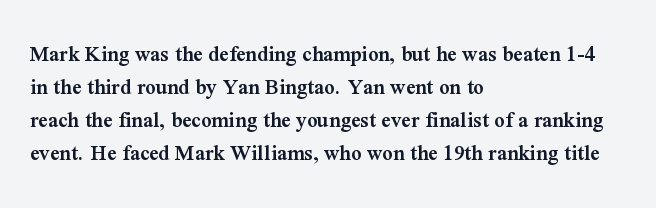
Default kerning and tracking; the words read as compact shapes. Quick note: interline space is typical. This rendering features lettering with no underline. Left-aligned paragraph, ragged on the right. The strokes are fattened partway — semibold, not bold. Italic: no, the glyphs are upright roman.
